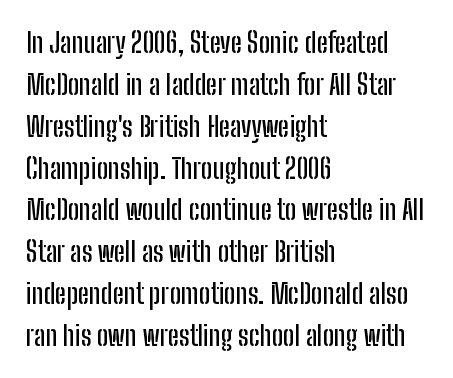
The image shows 27 px text type, upright; set left-aligned, normal line spacing (1.55x), normal letter spacing, not underlined.
